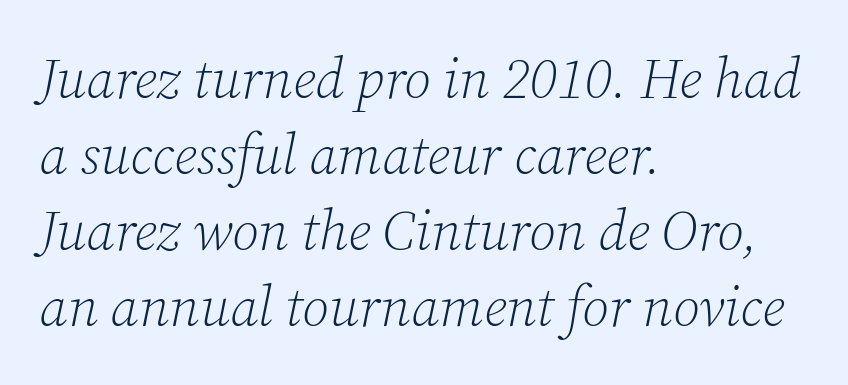
Q: Is the text bold? A: No.
Q: Is the text italic (slanted)? A: Yes, it leans right by about 12 degrees.
Q: Is the typeface a serif or a sans-serif typeface? A: Serif.
Q: Is the text underlined? A: No.
Q: How is the paragraph aligned? A: Left-aligned.
Q: Is the spacing between letters normal or unusually wide? A: Normal.
Q: Is the spacing between lines tight, normal or loose? A: Normal.
Q: Width (condensed, normal, or wide)? A: Normal.
Q: Stroke contrast? A: Low.
Q: x-height? A: Medium.
Q: Monospaced? A: No.
